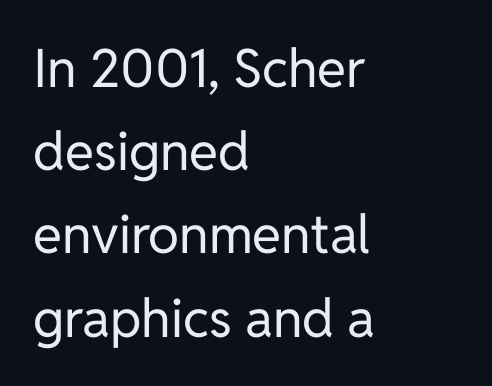
The image shows 53 px regular-weight sans-serif type, upright; set left-aligned, normal line spacing (1.57x), normal letter spacing, not underlined; low stroke contrast and a medium x-height.
